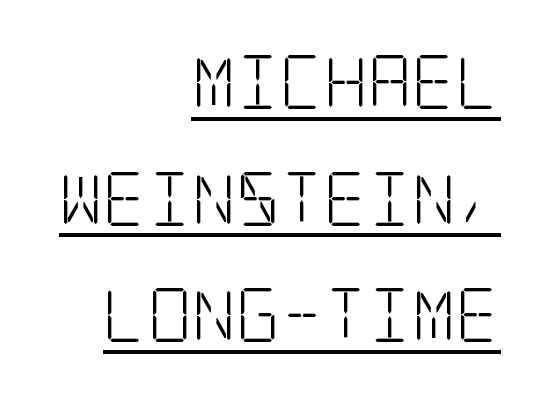
The image shows 54 px light, condensed serif type, upright; set right-aligned, loose line spacing (2.16x), normal letter spacing, underlined; low stroke contrast and a large x-height.
